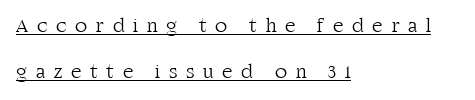
{"italic": "no", "bold": "no", "underline": "yes", "align": "left", "line_spacing": "loose", "line_spacing_ratio": 2.31, "letter_spacing": "wide", "letter_spacing_em": 0.44, "glyph_px": 20}
